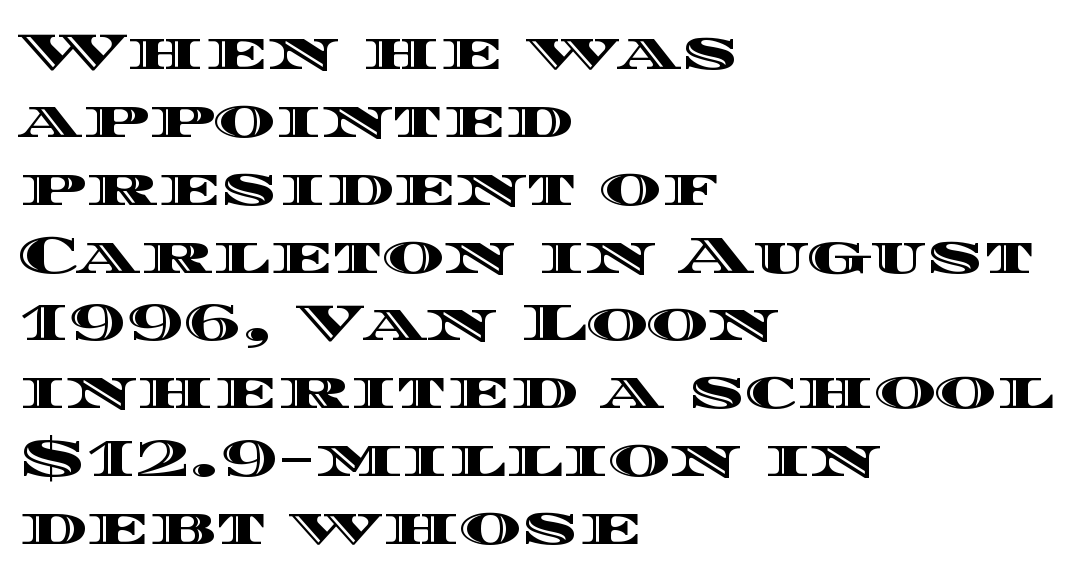
The image shows 53 px wide type, upright; set left-aligned, normal line spacing (1.28x), normal letter spacing, not underlined; a large x-height.
